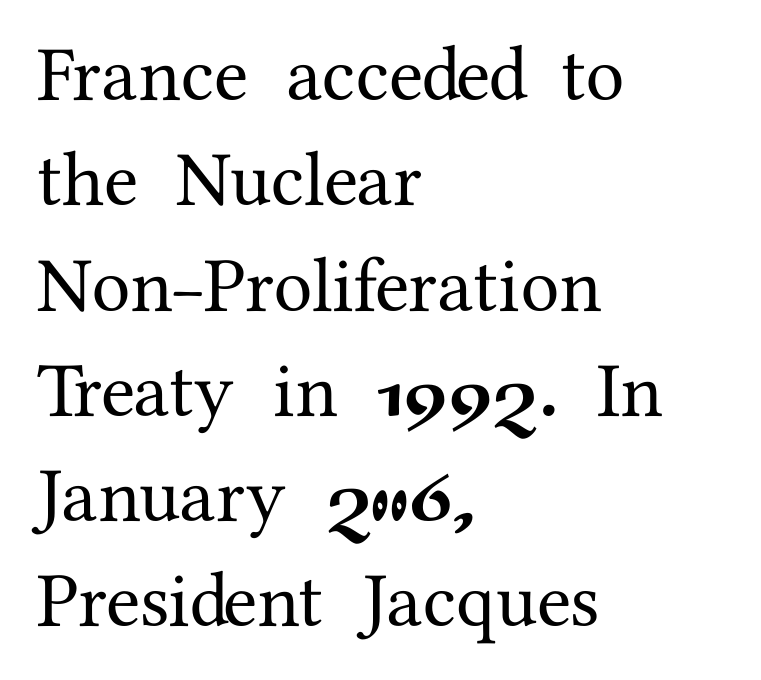
The lines sit at an ordinary, default distance from one another. Characters remain perfectly vertical along every line. Reading down the block, your eye returns to a fixed left position each line. Each word holds together tightly as a unit, with standard inter-letter gaps.
